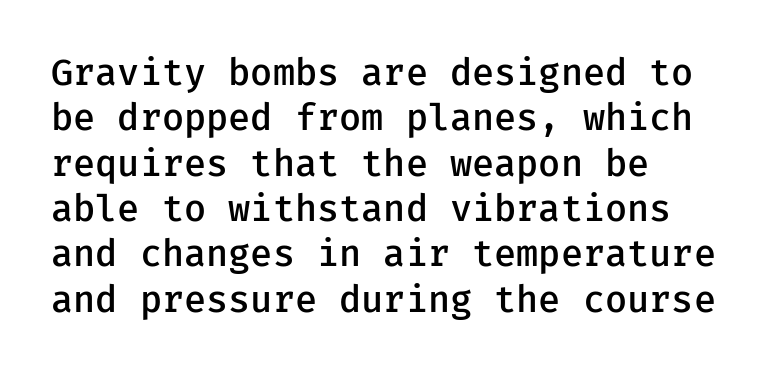
The image shows 36 px semibold sans-serif type, upright; set left-aligned, normal line spacing (1.26x), normal letter spacing, not underlined; low stroke contrast and a medium x-height.
